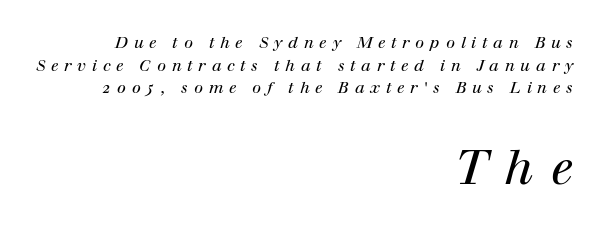
Q: Is the text bold? A: No.
Q: Is the text italic (slanted)? A: Yes, it leans right by about 12 degrees.
Q: Is the typeface a serif or a sans-serif typeface? A: Serif.
Q: Is the text underlined? A: No.
Q: How is the paragraph aligned? A: Right-aligned.
Q: Is the spacing between letters normal or unusually wide? A: Unusually wide.
Q: Is the spacing between lines tight, normal or loose? A: Normal.
Q: Which block of text is set in a larger size, the first (top) or the second (bottom)? A: The second (bottom) one.
Q: Width (condensed, normal, or wide)? A: Normal.
Q: Stroke contrast? A: High.
Q: x-height? A: Medium.
Q: Monospaced? A: No.
